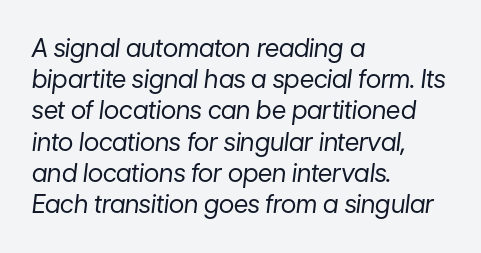
Q: Is the text bold? A: No.
Q: Is the text italic (slanted)? A: Yes, it leans right by about 7 degrees.
Q: Is the text underlined? A: No.
Q: How is the paragraph aligned? A: Left-aligned.
Q: Is the spacing between letters normal or unusually wide? A: Normal.
Q: Is the spacing between lines tight, normal or loose? A: Normal.
